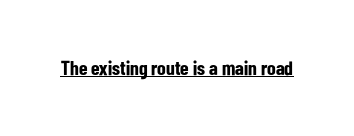
The image shows 20 px bold type, upright; set normal letter spacing, underlined.
